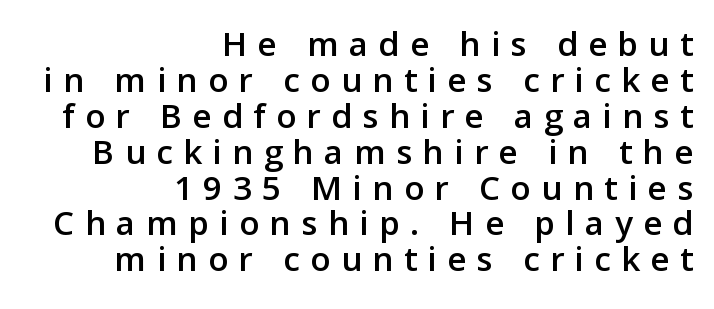
{"serif": "no", "italic": "no", "width": "normal", "stroke_contrast": "low", "x_height": "medium", "monospaced": "no", "underline": "no", "align": "right", "line_spacing": "tight", "line_spacing_ratio": 0.97, "letter_spacing": "wide", "letter_spacing_em": 0.28, "glyph_px": 37}
